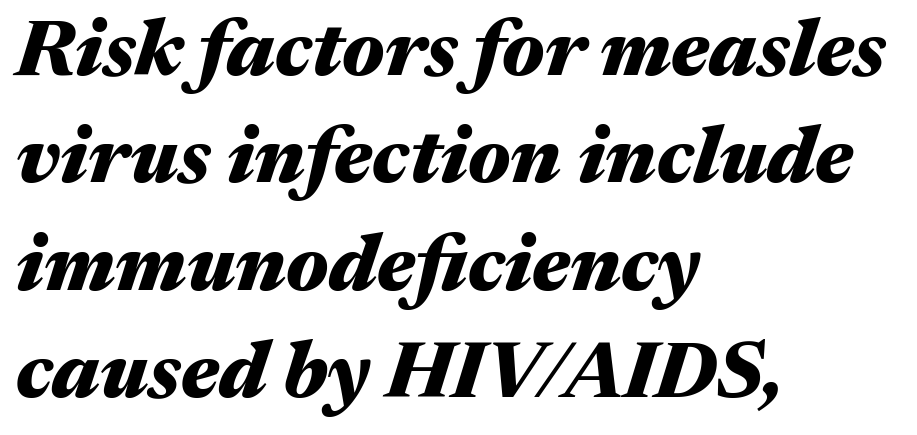
The image shows 79 px heavy, wide type, italic (leaning right); set left-aligned, normal line spacing (1.36x), normal letter spacing, not underlined; medium stroke contrast and a medium x-height.
